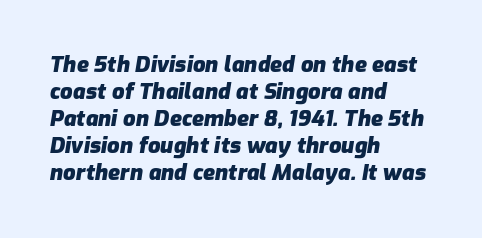
The image shows 22 px bold type, italic (leaning right); set left-aligned, line spacing 1.23x, normal letter spacing, not underlined.
